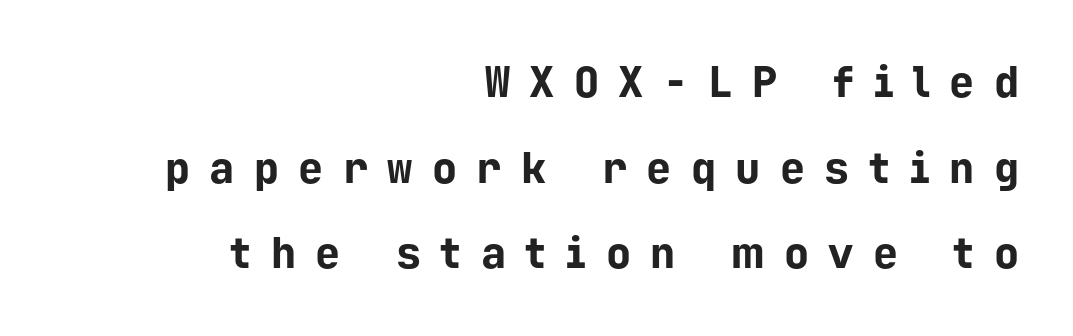
{"serif": "no", "italic": "no", "bold": "yes", "weight": "bold", "width": "normal", "stroke_contrast": "low", "x_height": "medium", "monospaced": "yes", "underline": "no", "align": "right", "line_spacing": "loose", "line_spacing_ratio": 2.04, "letter_spacing": "wide", "letter_spacing_em": 0.46, "glyph_px": 42}
